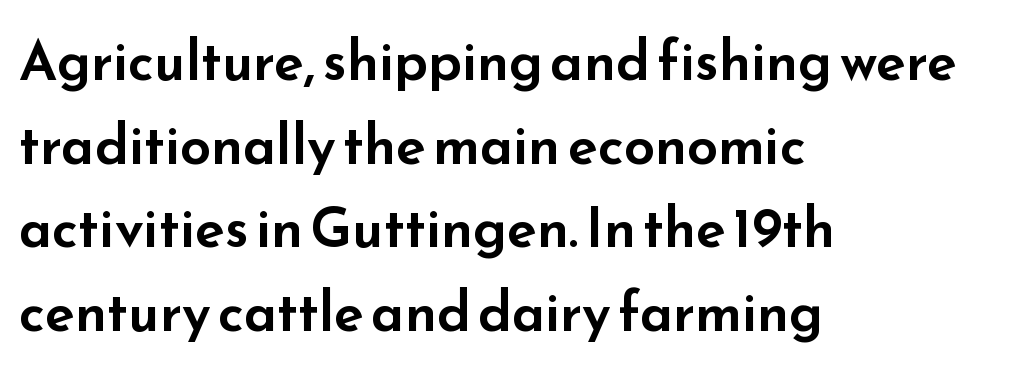
Q: Is the text italic (slanted)? A: No, it is upright.
Q: Is the typeface a serif or a sans-serif typeface? A: Sans-serif.
Q: Is the text underlined? A: No.
Q: How is the paragraph aligned? A: Left-aligned.
Q: Is the spacing between letters normal or unusually wide? A: Normal.
Q: Is the spacing between lines tight, normal or loose? A: Normal.
Q: Width (condensed, normal, or wide)? A: Wide.
Q: Stroke contrast? A: Low.
Q: x-height? A: Small.
Q: Monospaced? A: No.
